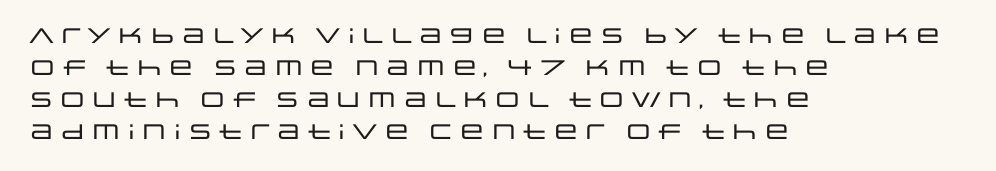
Layout note: lines flush left. The string is rendered with underlining switched off. The line texture is even and compact thanks to regular tracking. A roman cut, with each character standing at attention. The space between consecutive lines is moderate.
